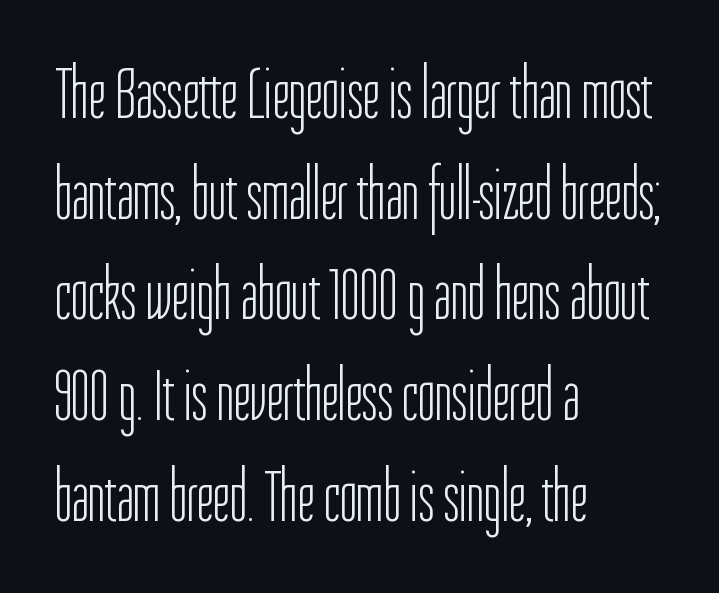
Horizontal alignment here is leftward, the default for most running prose. Weight class: somewhere from thin through regular. Inter-character spacing is left at the font's built-in metrics. This rendering employs a face without finishing strokes, i.e., a sans-serif. Posture: straight, roman, zero tilt. Letters rest on an invisible, unmarked baseline.
